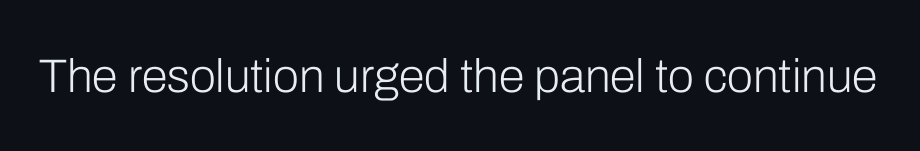
Classification — sans serif. These lines keep a tight, regular rhythm from letter to letter. Note the varied advance widths — an 'i' is clearly narrower than an 'm'. Nope, not italic — everything's standing straight.
